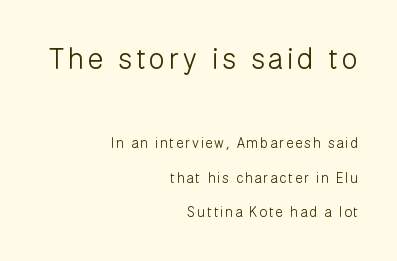
Q: Is the text bold? A: No.
Q: Is the text italic (slanted)? A: No, it is upright.
Q: Is the typeface a serif or a sans-serif typeface? A: Sans-serif.
Q: Is the text underlined? A: No.
Q: How is the paragraph aligned? A: Right-aligned.
Q: Is the spacing between lines tight, normal or loose? A: Loose.
Q: Which block of text is set in a larger size, the first (top) or the second (bottom)? A: The first (top) one.
Q: Width (condensed, normal, or wide)? A: Normal.
Q: Stroke contrast? A: Low.
Q: x-height? A: Medium.
Q: Monospaced? A: No.
